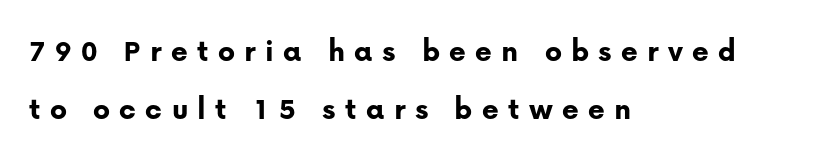
The designer went with a sans here, leaving each stem footless. Thick stems and heavy bowls — unmistakably bold. Each word looks stretched out because of the extra space between its letters. Ascenders rise straight up at ninety degrees. The rendering uses natural spacing where letterforms have individual widths. The gap between lines stays unmarked.
